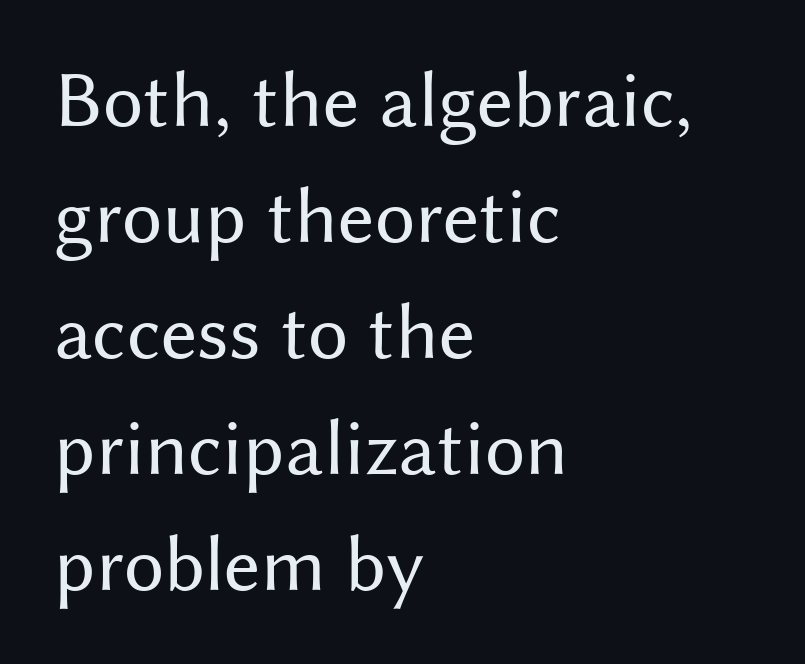
The face used here is proportionally spaced, like ordinary book or web type. One glance says typical: line gaps are just what's usual. These lines are set flush left with a ragged right edge. The type is set solid horizontally, with unmodified tracking.
